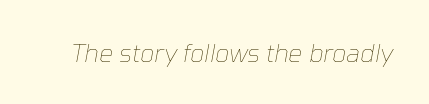
The image shows 25 px text type, italic (leaning right); set normal letter spacing, not underlined.
